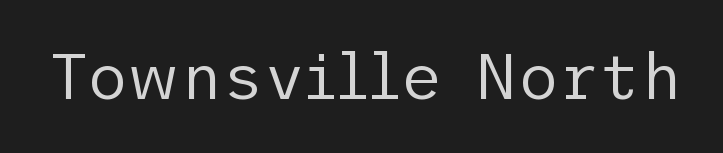
The image shows 64 px regular-weight sans-serif type, upright; set normal letter spacing, not underlined; low stroke contrast and a medium x-height.
